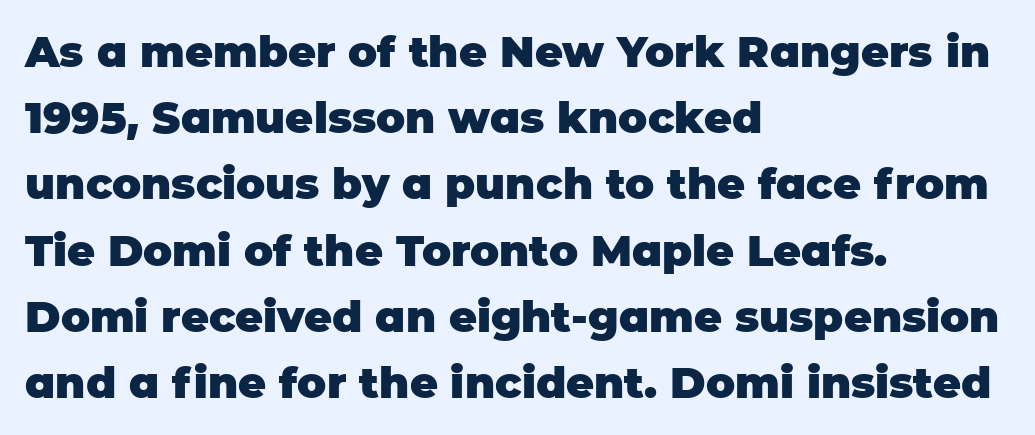
Q: Is the text bold? A: Yes.
Q: Is the text italic (slanted)? A: No, it is upright.
Q: Is the typeface a serif or a sans-serif typeface? A: Sans-serif.
Q: Is the text underlined? A: No.
Q: How is the paragraph aligned? A: Left-aligned.
Q: Is the spacing between letters normal or unusually wide? A: Normal.
Q: Is the spacing between lines tight, normal or loose? A: Normal.
Q: Width (condensed, normal, or wide)? A: Normal.
Q: Stroke contrast? A: Low.
Q: x-height? A: Large.
Q: Monospaced? A: No.
